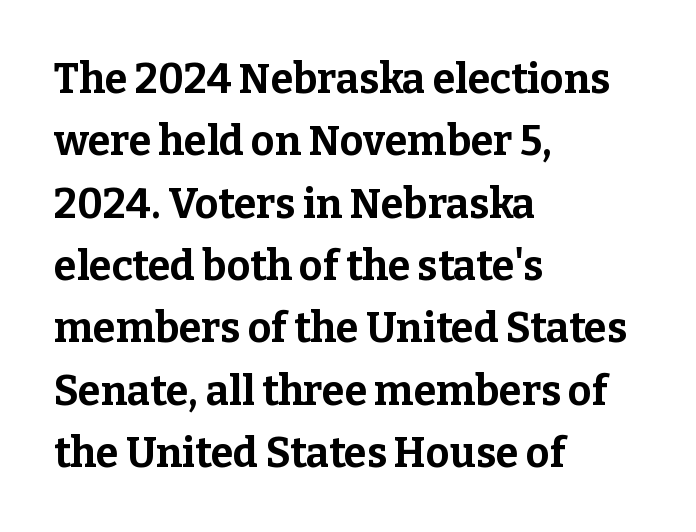
The image shows 41 px bold serif type, upright; set left-aligned, normal line spacing (1.52x), normal letter spacing, not underlined; low stroke contrast and a medium x-height.
